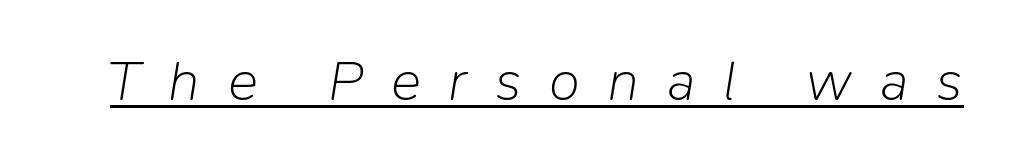
The strokes carry an ordinary text weight at most. The whole block is typeset with a tilt. Short note: letters widely spaced. Here the designer chose a conventional face with non-uniform glyph widths. A rule runs beneath these lines of type.
